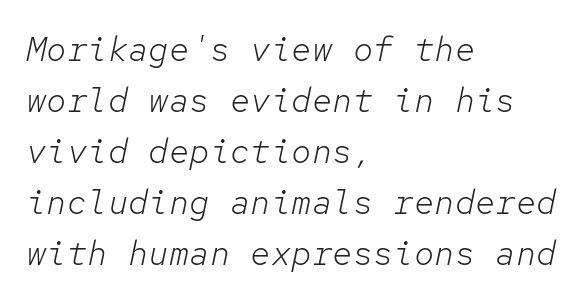
{"italic": "yes", "lean": "right", "slant_degrees": 12, "bold": "no", "weight": "light", "width": "normal", "stroke_contrast": "low", "x_height": "medium", "monospaced": "yes", "underline": "no", "align": "left", "line_spacing": "normal", "line_spacing_ratio": 1.5, "letter_spacing": "normal", "letter_spacing_em": 0.0, "glyph_px": 34}
